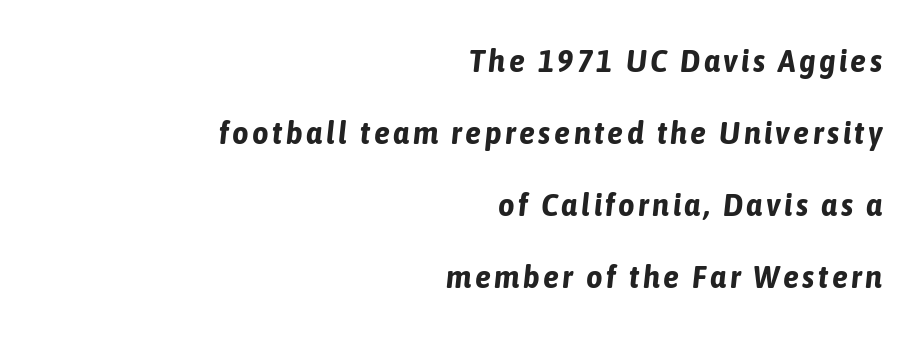
Q: Is the text bold? A: Yes.
Q: Is the text italic (slanted)? A: Yes, it leans right by about 6 degrees.
Q: Is the text underlined? A: No.
Q: How is the paragraph aligned? A: Right-aligned.
Q: Is the spacing between lines tight, normal or loose? A: Loose.
Q: Width (condensed, normal, or wide)? A: Condensed.
Q: Stroke contrast? A: Low.
Q: x-height? A: Medium.
Q: Monospaced? A: No.
